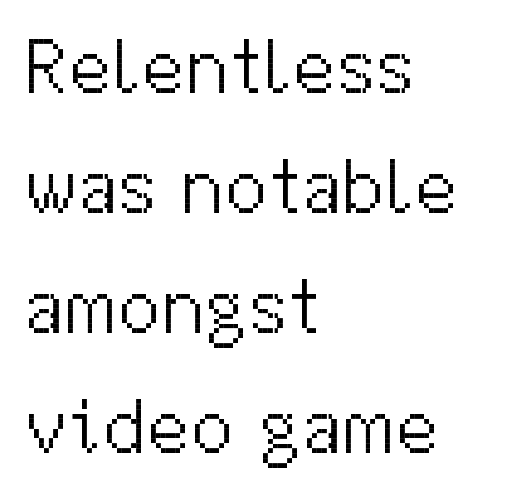
Does the leading feel generous? No, just average. Weight: not bold — regular or lighter. Letters rest on an invisible, unmarked baseline. If you drew a ruler down the left edge, every line would touch it.
